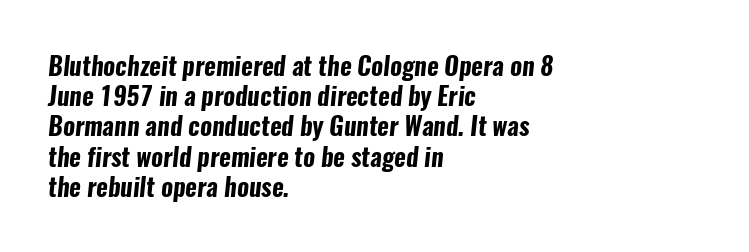
Default kerning and tracking; the words read as compact shapes. The text block is weighted toward the left margin, trailing off unevenly rightward. Only glyphs here, with clear space below each row. Pretty heavy lettering here — definitely bold.
